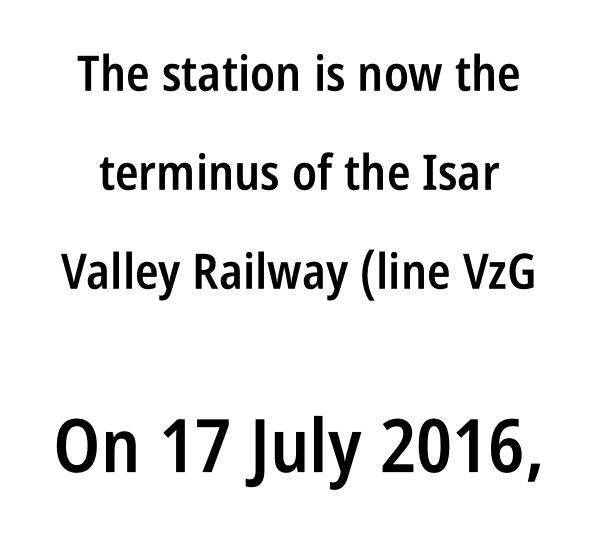
{"serif": "no", "italic": "no", "bold": "semi", "weight": "semibold", "width": "condensed", "stroke_contrast": "low", "x_height": "large", "monospaced": "no", "underline": "no", "line_spacing": "loose", "line_spacing_ratio": 2.02, "letter_spacing": "normal", "letter_spacing_em": 0.0, "larger_block": "second", "size_ratio": 1.51, "glyph_px": 74}
